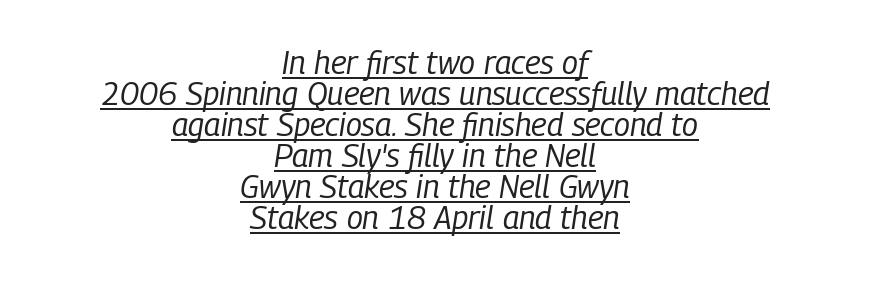
Q: Is the text bold? A: No.
Q: Is the text italic (slanted)? A: Yes, it leans right by about 9 degrees.
Q: Is the text underlined? A: Yes.
Q: How is the paragraph aligned? A: Centered.
Q: Is the spacing between letters normal or unusually wide? A: Normal.
Q: Is the spacing between lines tight, normal or loose? A: Tight.
Q: Width (condensed, normal, or wide)? A: Condensed.
Q: Stroke contrast? A: Low.
Q: x-height? A: Medium.
Q: Monospaced? A: No.
